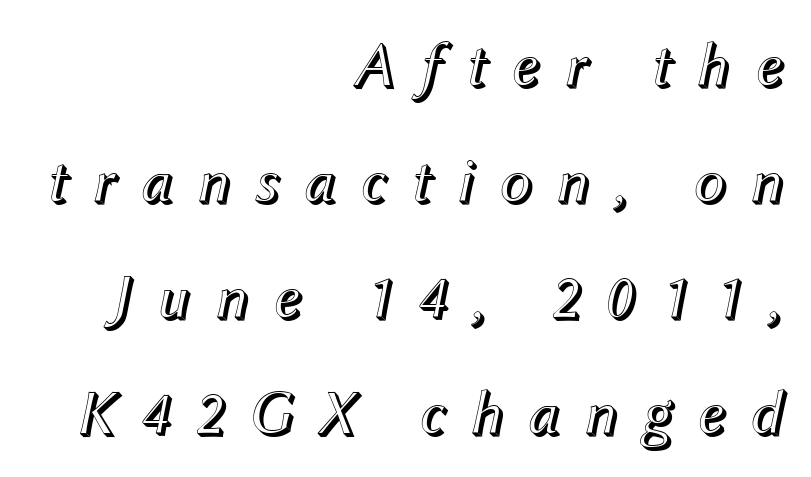
Q: Is the text italic (slanted)? A: Yes, it leans right by about 12 degrees.
Q: Is the text underlined? A: No.
Q: How is the paragraph aligned? A: Right-aligned.
Q: Is the spacing between letters normal or unusually wide? A: Unusually wide.
Q: Width (condensed, normal, or wide)? A: Normal.
Q: x-height? A: Medium.
Q: Monospaced? A: No.
